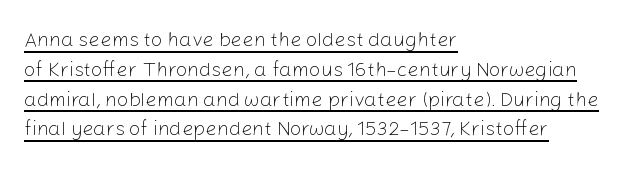
{"italic": "no", "bold": "no", "underline": "yes", "align": "left", "line_spacing": "normal", "line_spacing_ratio": 1.49, "letter_spacing": "normal", "letter_spacing_em": 0.0, "glyph_px": 20}
